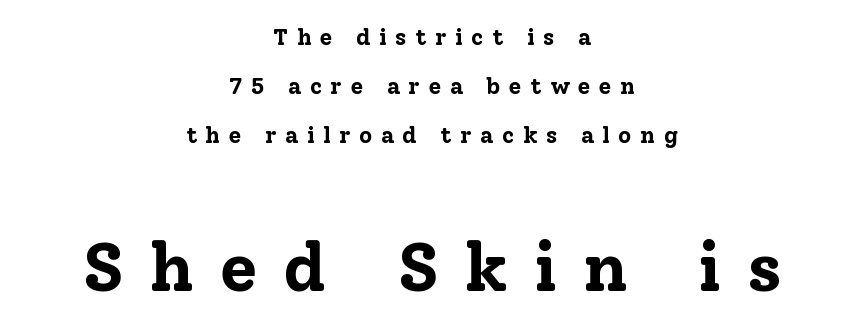
Pretty heavy lettering here — definitely bold. Character widths vary here, with narrow letters taking less room than wide ones. Each line is balanced around a shared central axis. The gaps between neighbouring characters are conspicuously large.
